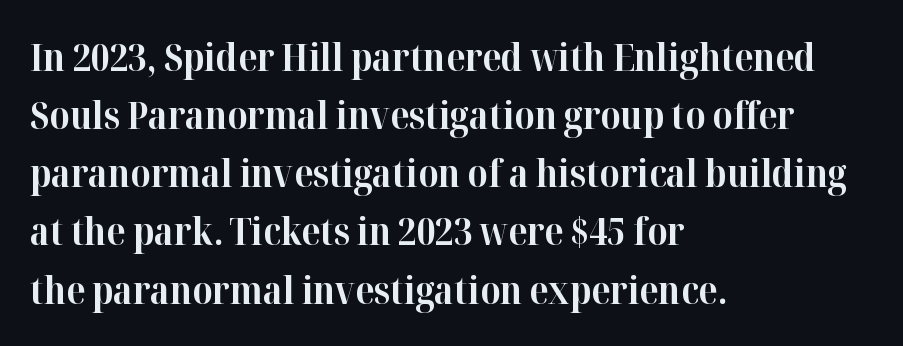
{"serif": "yes", "italic": "no", "bold": "yes", "weight": "bold", "width": "normal", "stroke_contrast": "high", "x_height": "medium", "monospaced": "no", "underline": "no", "align": "left", "line_spacing": "normal", "line_spacing_ratio": 1.53, "letter_spacing": "normal", "letter_spacing_em": 0.0, "glyph_px": 38}
